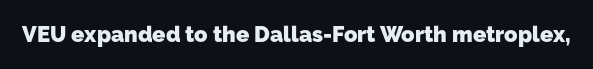
The image shows 22 px bold type; set normal letter spacing, not underlined.
